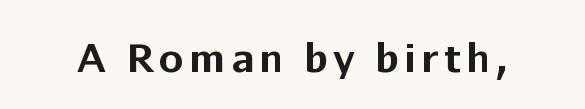
Q: Is the text bold? A: Yes.
Q: Is the text italic (slanted)? A: No, it is upright.
Q: Is the typeface a serif or a sans-serif typeface? A: Sans-serif.
Q: Is the text underlined? A: No.
Q: Width (condensed, normal, or wide)? A: Normal.
Q: Stroke contrast? A: Low.
Q: x-height? A: Medium.
Q: Monospaced? A: No.
